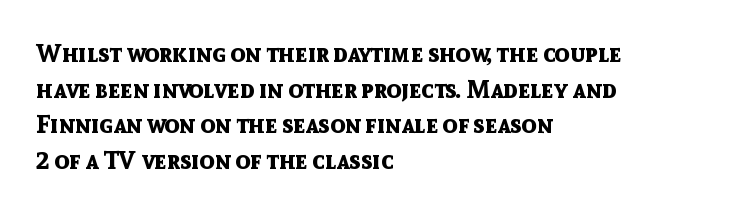
Q: Is the text bold? A: Yes.
Q: Is the text italic (slanted)? A: No, it is upright.
Q: Is the text underlined? A: No.
Q: How is the paragraph aligned? A: Left-aligned.
Q: Is the spacing between letters normal or unusually wide? A: Normal.
Q: Is the spacing between lines tight, normal or loose? A: Normal.
